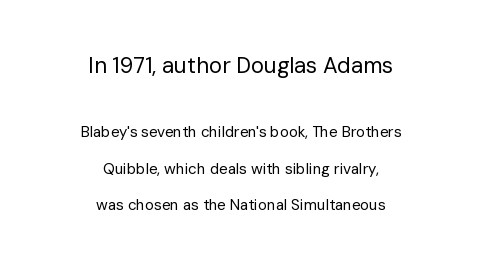
Weight: regular or lighter. Does the lettering tilt? It doesn't — this is upright. Rule under the text: the space is simply empty. Block one is the big one; block two sits smaller underneath.
